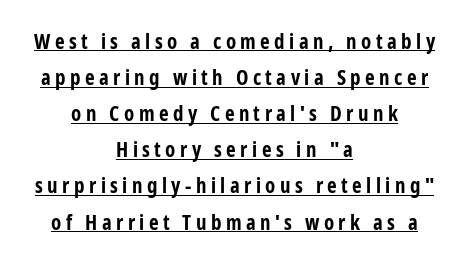
The image shows 21 px bold type, upright; set centered, line spacing 1.72x, unusually wide letter spacing (+0.21 em), underlined.
